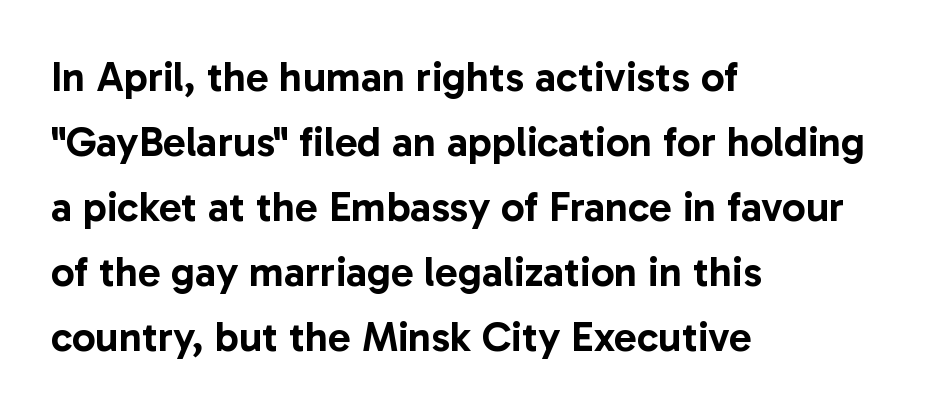
{"serif": "no", "italic": "no", "width": "normal", "stroke_contrast": "low", "x_height": "medium", "monospaced": "no", "underline": "no", "align": "left", "line_spacing": "normal", "line_spacing_ratio": 1.55, "letter_spacing": "normal", "letter_spacing_em": 0.0, "glyph_px": 42}
